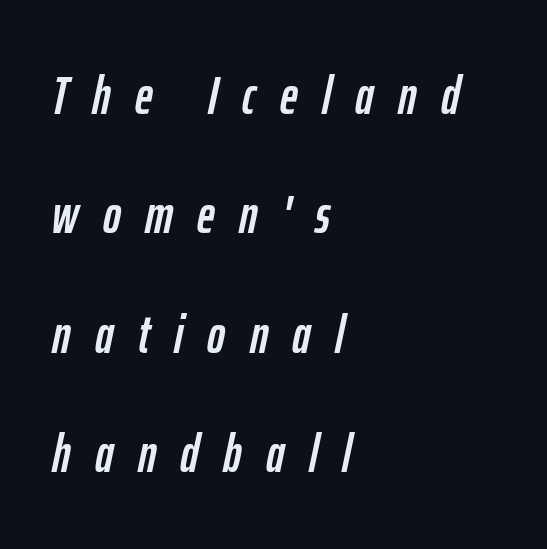
{"italic": "yes", "lean": "right", "slant_degrees": 12, "width": "condensed", "stroke_contrast": "low", "x_height": "medium", "monospaced": "no", "underline": "no", "align": "left", "line_spacing": "loose", "line_spacing_ratio": 2.21, "letter_spacing": "wide", "letter_spacing_em": 0.45, "glyph_px": 54}
